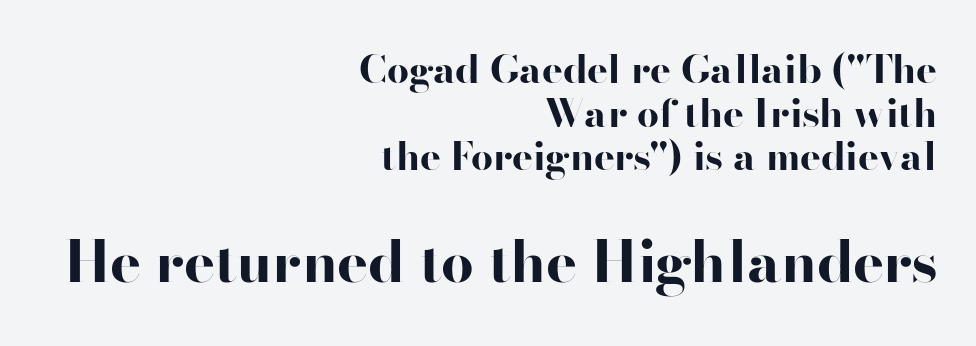
To sum up the face: it is a sans, with no serifs. Layout note: lines flush right. Notice how descenders almost collide with the ascenders below — that's tight leading. Think of a printed novel: that variable character pitch is what you see here.
